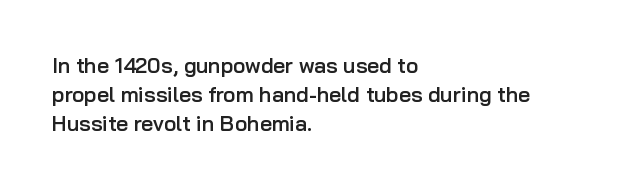
{"italic": "no", "bold": "semi", "underline": "no", "align": "left", "line_spacing": "normal", "line_spacing_ratio": 1.37, "letter_spacing": "normal", "letter_spacing_em": 0.0, "glyph_px": 21}
